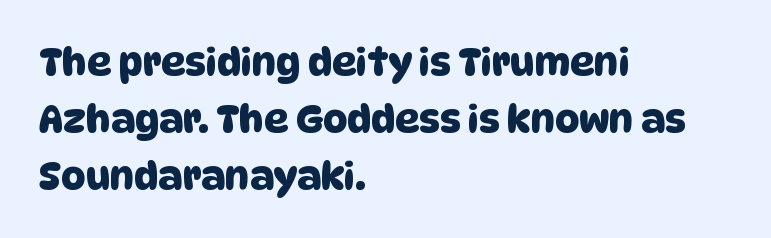
How are the letters spaced? Ordinarily, with no added tracking. Looks like regular typesetting: each glyph gets only the width it needs. Compared with typical paragraphs, the rows here are spaced about the same. These lines are set flush left with a ragged right edge. The strip under each line holds only bare page. No feet cap the strokes, marking this as sans-serif type.
